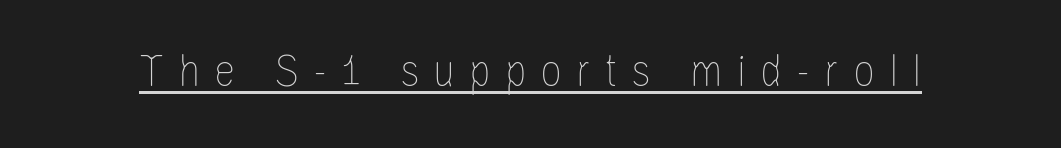
Q: Is the text bold? A: No.
Q: Is the text italic (slanted)? A: No, it is upright.
Q: Is the text underlined? A: Yes.
Q: Is the spacing between letters normal or unusually wide? A: Unusually wide.
Q: Width (condensed, normal, or wide)? A: Condensed.
Q: Stroke contrast? A: Low.
Q: x-height? A: Large.
Q: Monospaced? A: No.
